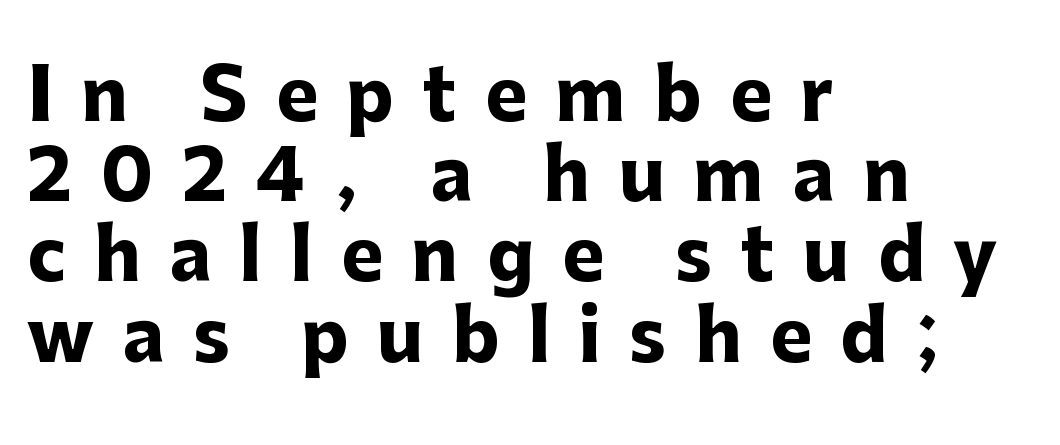
Q: Is the text bold? A: Yes.
Q: Is the text italic (slanted)? A: No, it is upright.
Q: Is the typeface a serif or a sans-serif typeface? A: Sans-serif.
Q: Is the text underlined? A: No.
Q: How is the paragraph aligned? A: Left-aligned.
Q: Is the spacing between letters normal or unusually wide? A: Unusually wide.
Q: Is the spacing between lines tight, normal or loose? A: Tight.
Q: Width (condensed, normal, or wide)? A: Normal.
Q: Stroke contrast? A: Low.
Q: x-height? A: Medium.
Q: Monospaced? A: No.
